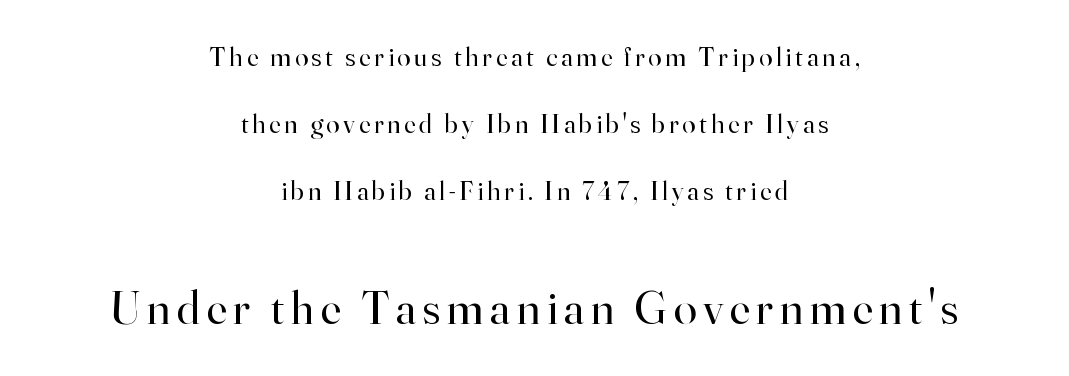
The image shows 47 px regular-weight serif type, upright; set centered, loose line spacing (2.49x), not underlined; the second (bottom) block is 1.74x larger; high stroke contrast and a small x-height.
